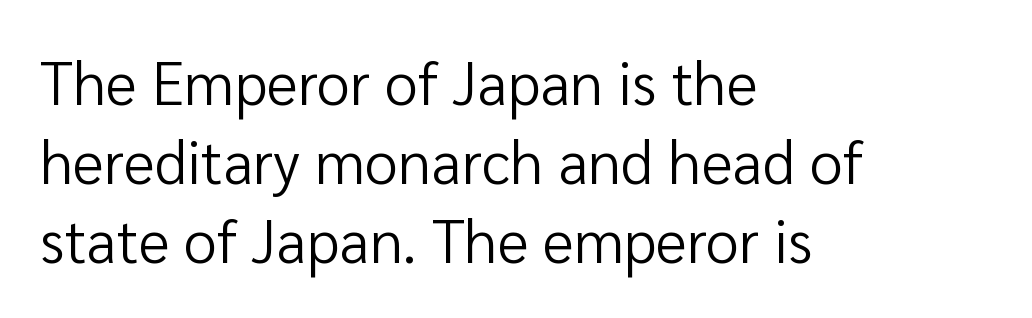
{"serif": "no", "italic": "no", "bold": "no", "weight": "regular", "width": "normal", "stroke_contrast": "low", "x_height": "medium", "monospaced": "no", "underline": "no", "align": "left", "line_spacing": "normal", "line_spacing_ratio": 1.32, "letter_spacing": "normal", "letter_spacing_em": 0.0, "glyph_px": 60}
